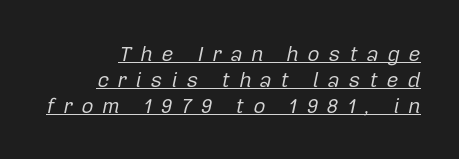
{"italic": "yes", "lean": "right", "slant_degrees": 12, "bold": "no", "underline": "yes", "align": "right", "line_spacing_ratio": 1.23, "letter_spacing": "wide", "letter_spacing_em": 0.41, "glyph_px": 21}
